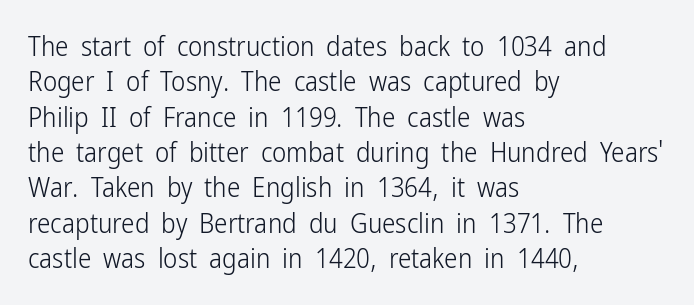
{"italic": "no", "bold": "no", "underline": "no", "align": "left", "line_spacing": "normal", "line_spacing_ratio": 1.31, "letter_spacing": "normal", "letter_spacing_em": 0.0, "glyph_px": 27}
